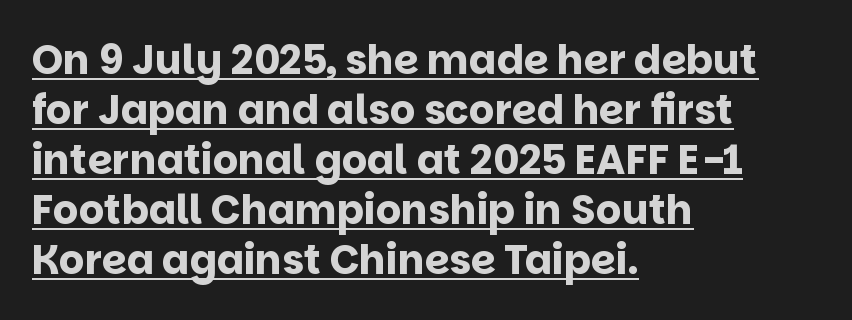
Q: Is the text bold? A: Yes.
Q: Is the text italic (slanted)? A: No, it is upright.
Q: Is the typeface a serif or a sans-serif typeface? A: Sans-serif.
Q: Is the text underlined? A: Yes.
Q: How is the paragraph aligned? A: Left-aligned.
Q: Is the spacing between letters normal or unusually wide? A: Normal.
Q: Is the spacing between lines tight, normal or loose? A: Normal.
Q: Width (condensed, normal, or wide)? A: Normal.
Q: Stroke contrast? A: Low.
Q: x-height? A: Large.
Q: Monospaced? A: No.
